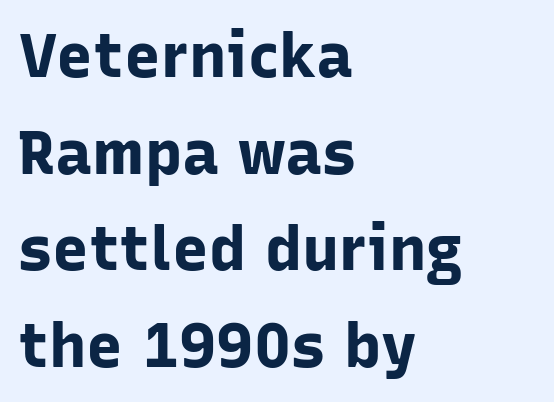
{"serif": "no", "italic": "no", "bold": "yes", "weight": "bold", "width": "normal", "stroke_contrast": "low", "x_height": "medium", "monospaced": "no", "underline": "no", "align": "left", "line_spacing": "normal", "line_spacing_ratio": 1.56, "letter_spacing": "normal", "letter_spacing_em": 0.0, "glyph_px": 62}
